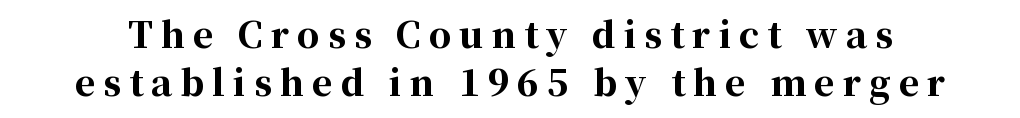
Q: Is the text bold? A: Yes.
Q: Is the text italic (slanted)? A: No, it is upright.
Q: Is the typeface a serif or a sans-serif typeface? A: Serif.
Q: Is the text underlined? A: No.
Q: Is the spacing between letters normal or unusually wide? A: Unusually wide.
Q: Is the spacing between lines tight, normal or loose? A: Normal.
Q: Width (condensed, normal, or wide)? A: Normal.
Q: Stroke contrast? A: High.
Q: x-height? A: Medium.
Q: Monospaced? A: No.
